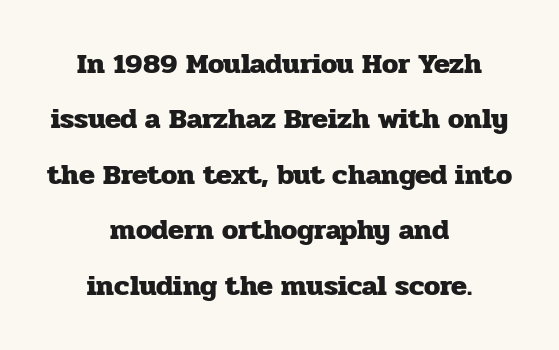
{"serif": "yes", "italic": "no", "bold": "yes", "weight": "heavy", "width": "normal", "stroke_contrast": "low", "x_height": "medium", "monospaced": "no", "underline": "no", "align": "center", "line_spacing": "loose", "line_spacing_ratio": 1.91, "letter_spacing": "normal", "letter_spacing_em": 0.0, "glyph_px": 29}
